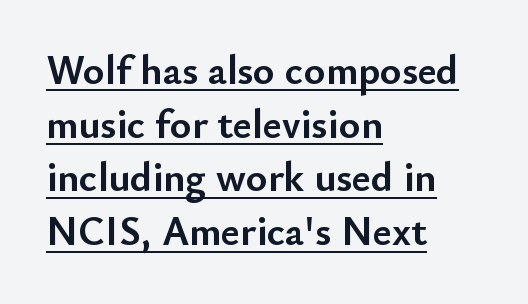
The text block is weighted toward the left margin, trailing off unevenly rightward. A full-strength bold gives these letters their thick strokes. Quick note: interline space is typical. Is there any slant? The stems are plumb.
